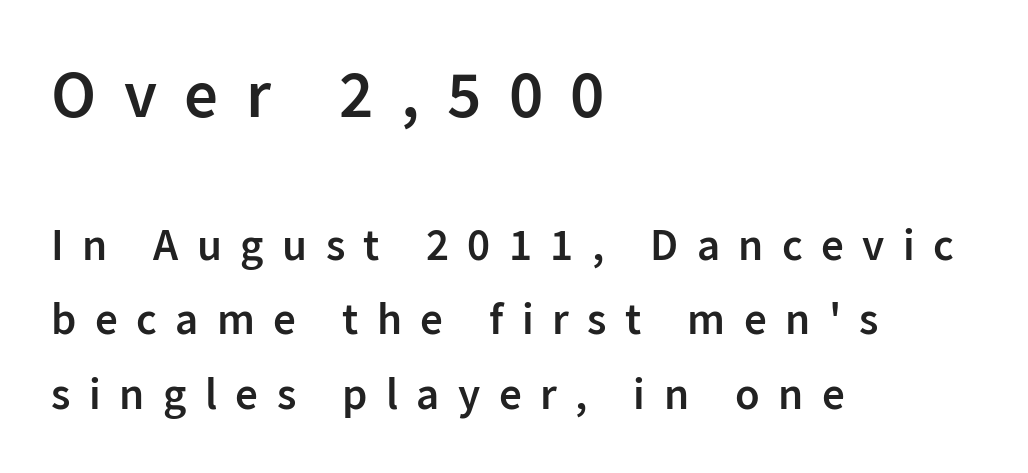
Q: Is the text bold? A: Semi-bold.
Q: Is the text italic (slanted)? A: No, it is upright.
Q: Is the typeface a serif or a sans-serif typeface? A: Sans-serif.
Q: Is the text underlined? A: No.
Q: How is the paragraph aligned? A: Left-aligned.
Q: Is the spacing between letters normal or unusually wide? A: Unusually wide.
Q: Is the spacing between lines tight, normal or loose? A: Normal.
Q: Which block of text is set in a larger size, the first (top) or the second (bottom)? A: The first (top) one.
Q: Width (condensed, normal, or wide)? A: Normal.
Q: Stroke contrast? A: Low.
Q: x-height? A: Medium.
Q: Monospaced? A: No.
